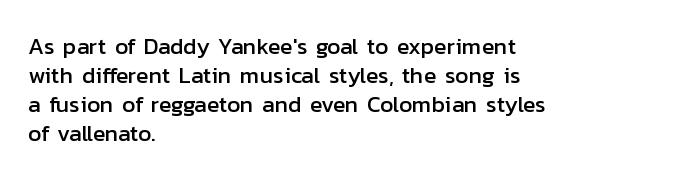
Posture: straight, roman, zero tilt. The passage shown is not underscored anywhere. The rendering anchors every line to the left-hand side. The gaps between neighbouring characters are ordinary and unremarkable.
